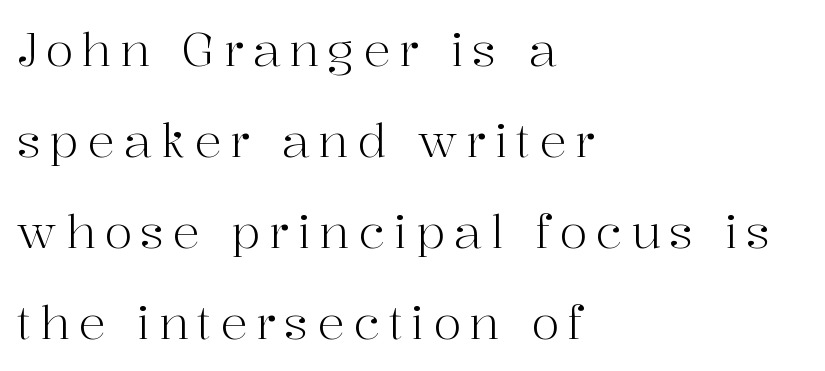
Q: Is the text bold? A: No.
Q: Is the text italic (slanted)? A: No, it is upright.
Q: Is the typeface a serif or a sans-serif typeface? A: Serif.
Q: Is the text underlined? A: No.
Q: How is the paragraph aligned? A: Left-aligned.
Q: Is the spacing between lines tight, normal or loose? A: Loose.
Q: Width (condensed, normal, or wide)? A: Normal.
Q: Stroke contrast? A: High.
Q: x-height? A: Medium.
Q: Monospaced? A: No.
